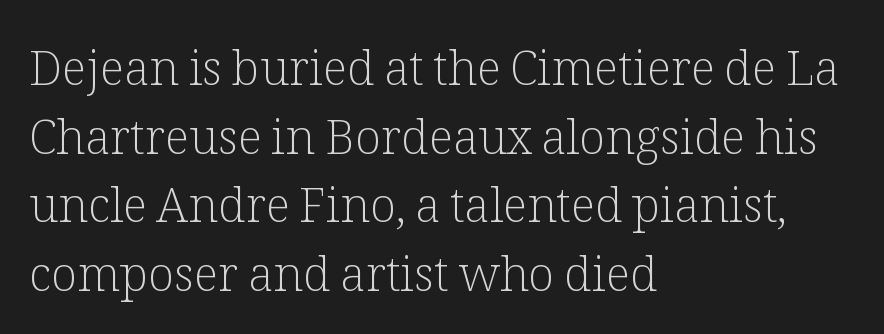
Notice how the passage keeps a crisp vertical edge on the left only. What stands out about the letter spacing? Nothing — it is the standard amount. A clean baseline with only descenders dipping below it. Ordinary non-slanted type is in use. These lines are rendered in a variable-pitch font.
